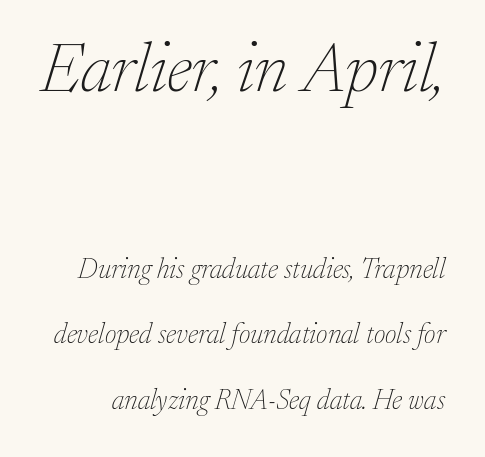
{"serif": "yes", "italic": "yes", "lean": "right", "slant_degrees": 17, "bold": "no", "weight": "thin", "width": "normal", "stroke_contrast": "low", "x_height": "medium", "monospaced": "no", "underline": "no", "line_spacing": "loose", "line_spacing_ratio": 2.34, "letter_spacing": "normal", "letter_spacing_em": 0.0, "larger_block": "first", "size_ratio": 2.46, "glyph_px": 69}
